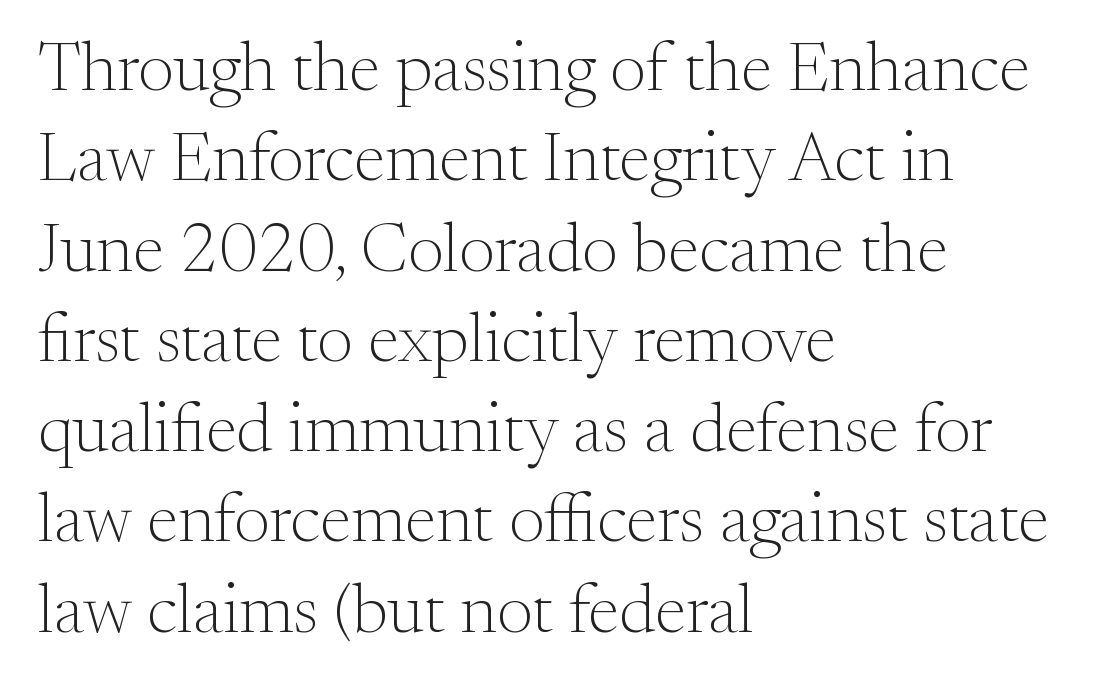
Q: Is the text bold? A: No.
Q: Is the text italic (slanted)? A: No, it is upright.
Q: Is the typeface a serif or a sans-serif typeface? A: Serif.
Q: Is the text underlined? A: No.
Q: How is the paragraph aligned? A: Left-aligned.
Q: Is the spacing between letters normal or unusually wide? A: Normal.
Q: Is the spacing between lines tight, normal or loose? A: Normal.
Q: Width (condensed, normal, or wide)? A: Normal.
Q: Stroke contrast? A: Medium.
Q: x-height? A: Small.
Q: Monospaced? A: No.
